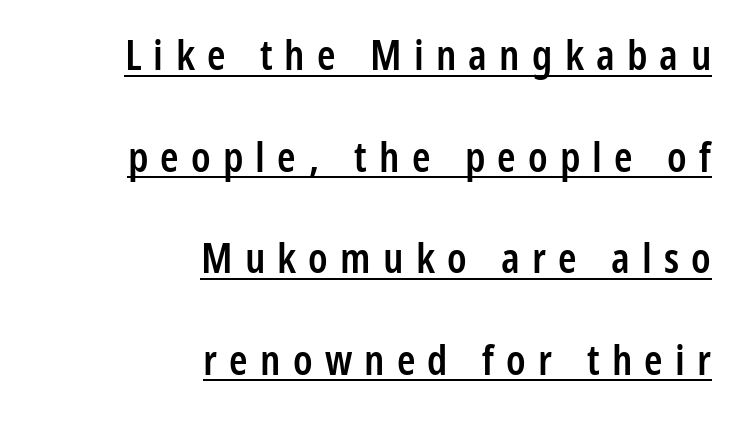
Q: Is the text bold? A: Semi-bold.
Q: Is the text italic (slanted)? A: No, it is upright.
Q: Is the typeface a serif or a sans-serif typeface? A: Sans-serif.
Q: Is the text underlined? A: Yes.
Q: How is the paragraph aligned? A: Right-aligned.
Q: Is the spacing between letters normal or unusually wide? A: Unusually wide.
Q: Is the spacing between lines tight, normal or loose? A: Loose.
Q: Width (condensed, normal, or wide)? A: Condensed.
Q: Stroke contrast? A: Low.
Q: x-height? A: Medium.
Q: Monospaced? A: No.
